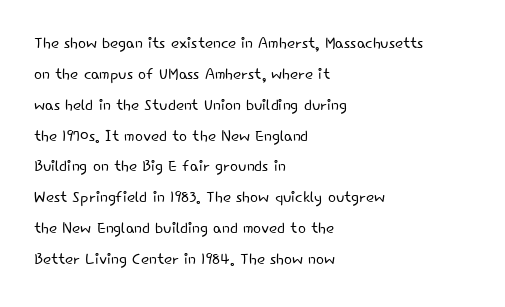
The image shows 21 px text type, upright; set left-aligned, normal line spacing (1.47x), normal letter spacing, not underlined.
